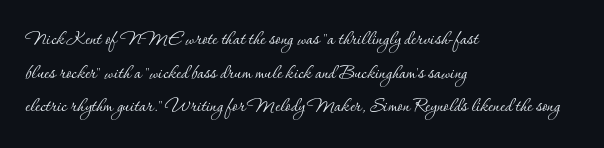
{"bold": "no", "underline": "no", "align": "left", "line_spacing": "normal", "line_spacing_ratio": 1.4, "letter_spacing": "normal", "letter_spacing_em": 0.0, "glyph_px": 24}
